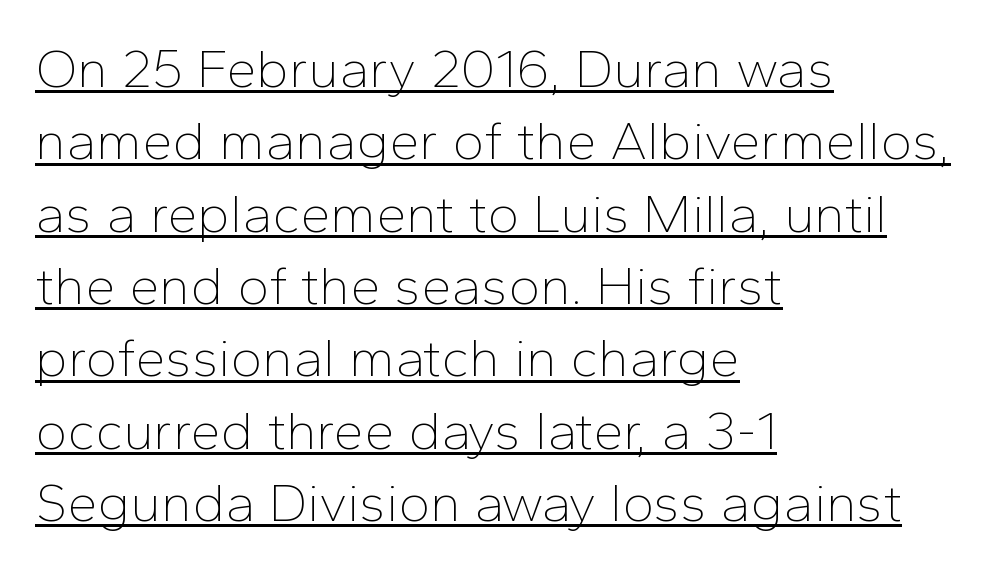
The image shows 54 px thin sans-serif type, upright; set left-aligned, normal line spacing (1.34x), normal letter spacing, underlined; low stroke contrast and a medium x-height.
